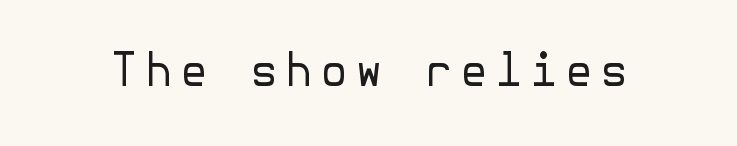
The image shows 45 px regular-weight sans-serif type, upright; set not underlined; low stroke contrast and a medium x-height.
